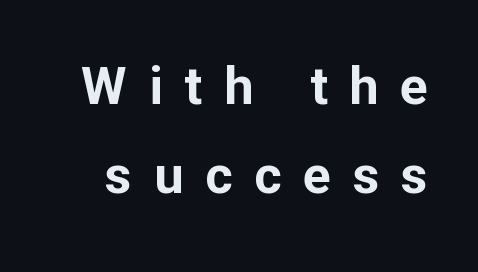
Stroke thickness is high; the sample reads as a true bold. Think of a printed novel: that variable character pitch is what you see here. You can tell it's not italic because the verticals are truly vertical. Spacing between characters has been opened up far beyond the box default. The gap between lines stays unmarked. This is sans-serif lettering, the kind often seen on screens and signage.
